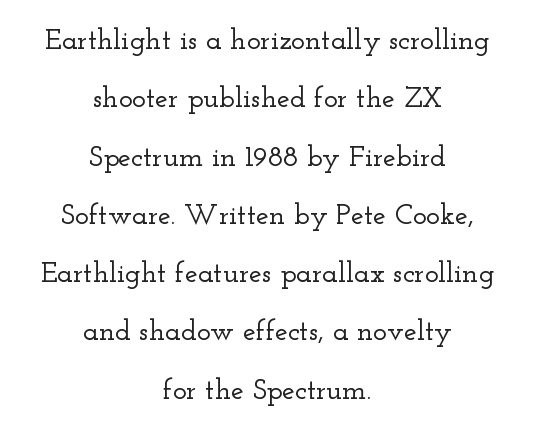
The specimen omits any rule beneath the text block's lines. Inter-character spacing is left at the font's built-in metrics. Posture: vertical. Short and long lines alike share a common midpoint. The vertical gap from one line to the next is large.
